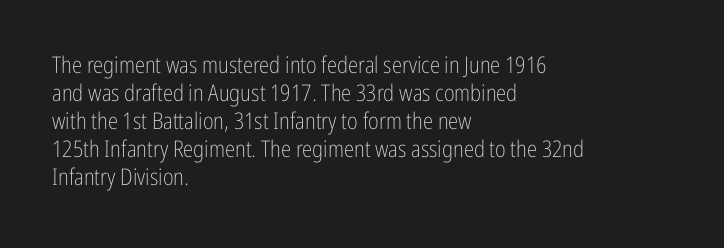
Every stem runs plumb, perpendicular to the baseline. Layout note: lines flush left. Decoration check: the copy has no underline. Short note: letters normally spaced.
